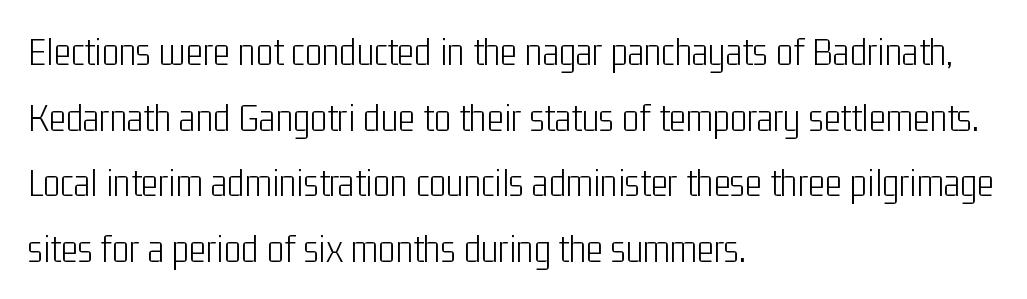
The image shows 41 px light, condensed sans-serif type, upright; set left-aligned, normal line spacing (1.6x), normal letter spacing, not underlined; low stroke contrast and a medium x-height.
